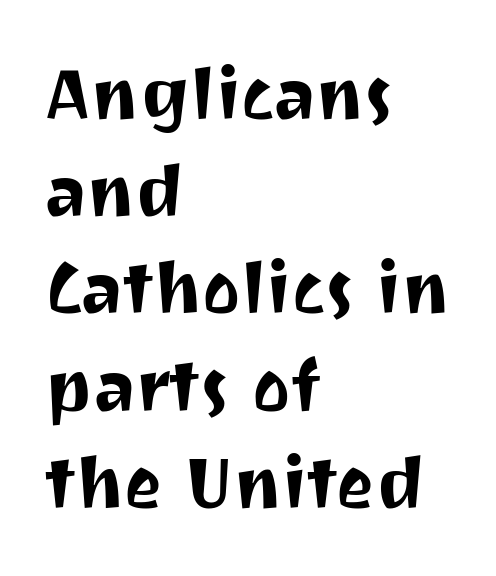
Q: Is the text italic (slanted)? A: No, it is upright.
Q: Is the typeface a serif or a sans-serif typeface? A: Sans-serif.
Q: Is the text underlined? A: No.
Q: How is the paragraph aligned? A: Left-aligned.
Q: Is the spacing between letters normal or unusually wide? A: Normal.
Q: Is the spacing between lines tight, normal or loose? A: Normal.
Q: Width (condensed, normal, or wide)? A: Normal.
Q: Stroke contrast? A: Medium.
Q: x-height? A: Medium.
Q: Monospaced? A: No.
